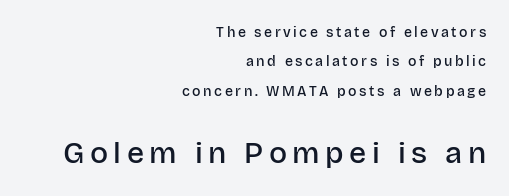
Q: Is the text bold? A: Semi-bold.
Q: Is the text italic (slanted)? A: No, it is upright.
Q: Is the typeface a serif or a sans-serif typeface? A: Sans-serif.
Q: Is the text underlined? A: No.
Q: How is the paragraph aligned? A: Right-aligned.
Q: Is the spacing between lines tight, normal or loose? A: Loose.
Q: Which block of text is set in a larger size, the first (top) or the second (bottom)? A: The second (bottom) one.
Q: Width (condensed, normal, or wide)? A: Normal.
Q: Stroke contrast? A: Low.
Q: x-height? A: Large.
Q: Monospaced? A: No.
